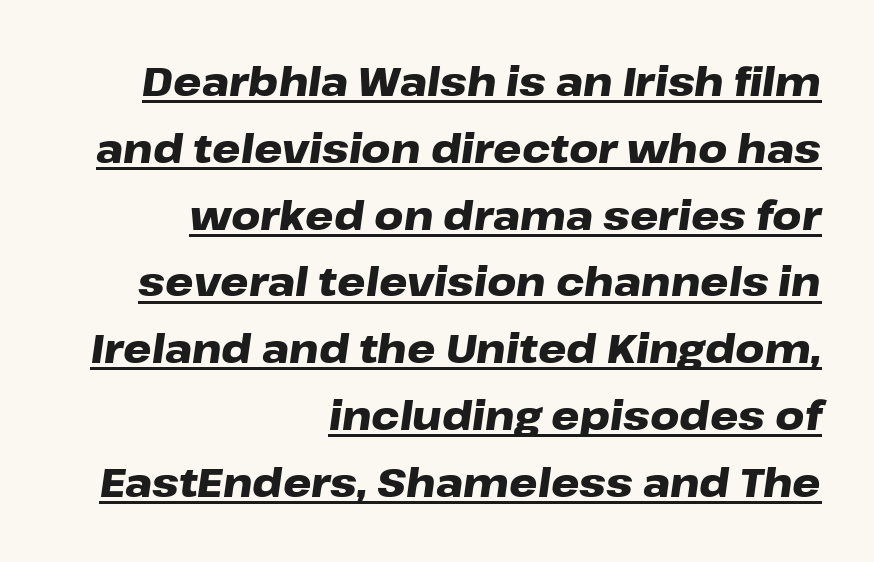
{"italic": "yes", "lean": "right", "slant_degrees": 8, "bold": "yes", "weight": "heavy", "width": "wide", "stroke_contrast": "low", "x_height": "medium", "monospaced": "no", "underline": "yes", "align": "right", "line_spacing": "normal", "line_spacing_ratio": 1.67, "letter_spacing": "normal", "letter_spacing_em": 0.0, "glyph_px": 40}
